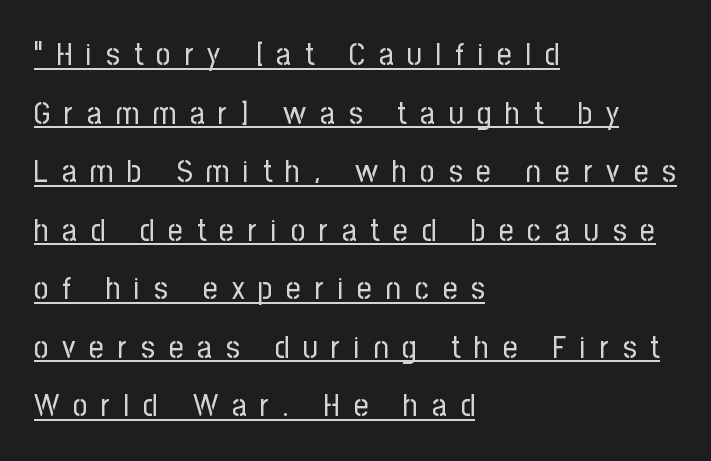
{"serif": "no", "italic": "no", "bold": "no", "weight": "regular", "width": "condensed", "stroke_contrast": "low", "x_height": "medium", "monospaced": "no", "underline": "yes", "align": "left", "line_spacing_ratio": 1.83, "letter_spacing": "wide", "letter_spacing_em": 0.43, "glyph_px": 32}
